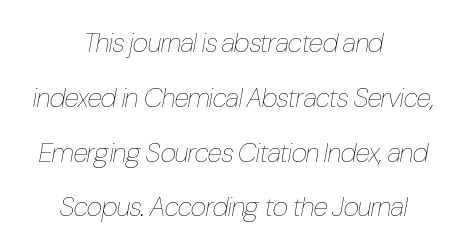
{"italic": "yes", "lean": "right", "slant_degrees": 10, "bold": "no", "underline": "no", "align": "center", "line_spacing": "loose", "line_spacing_ratio": 2.03, "letter_spacing": "normal", "letter_spacing_em": 0.0, "glyph_px": 27}
